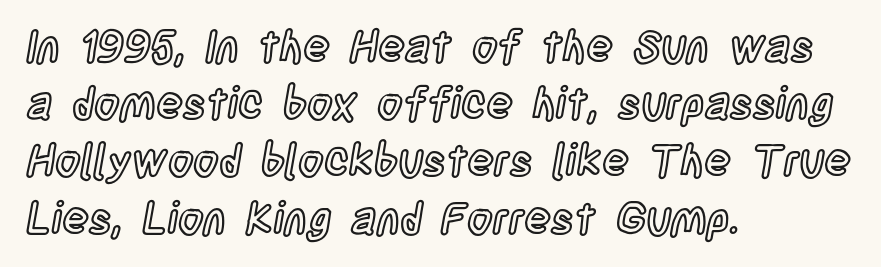
The image shows 44 px condensed type; set left-aligned, normal line spacing (1.3x), normal letter spacing, not underlined; a large x-height.
